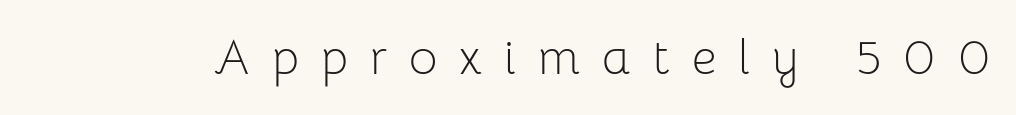
The letters stand upright; this is a roman face. Each row of text sits above clean, open space. Grotesque or geometric, the face here clearly has no serifs. Stroke thickness stays within the range of a standard reading face or lighter.
